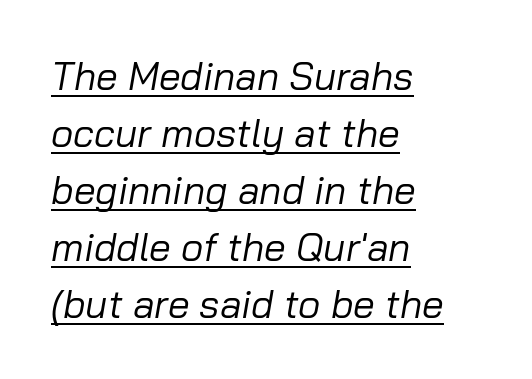
Q: Is the text bold? A: No.
Q: Is the text italic (slanted)? A: Yes, it leans right by about 10 degrees.
Q: Is the text underlined? A: Yes.
Q: How is the paragraph aligned? A: Left-aligned.
Q: Is the spacing between letters normal or unusually wide? A: Normal.
Q: Is the spacing between lines tight, normal or loose? A: Normal.
Q: Width (condensed, normal, or wide)? A: Normal.
Q: Stroke contrast? A: Low.
Q: x-height? A: Medium.
Q: Monospaced? A: No.
